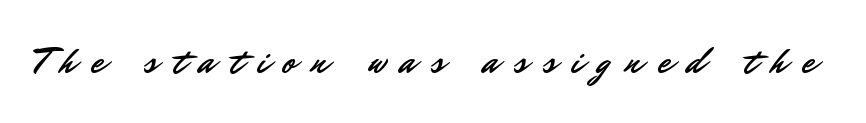
The image shows 37 px sans-serif type; set unusually wide letter spacing (+0.42 em), not underlined; low stroke contrast and a small x-height.
